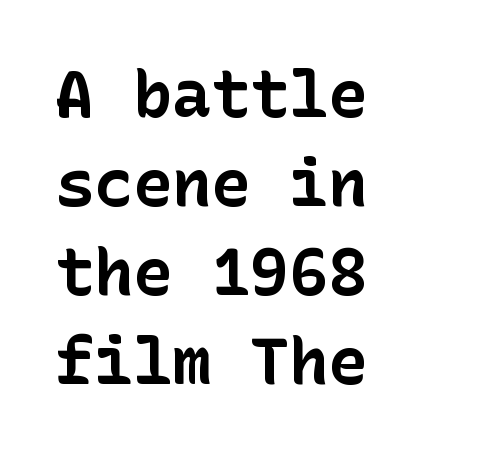
The image shows 65 px bold sans-serif type, upright; set left-aligned, normal line spacing (1.37x), normal letter spacing, not underlined; low stroke contrast and a medium x-height.
